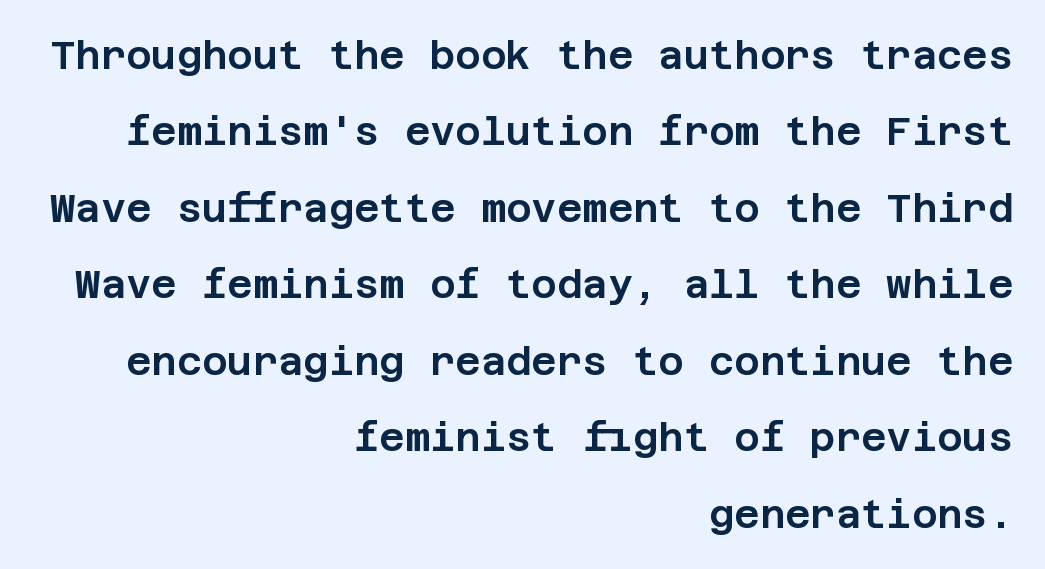
The image shows 39 px sans-serif type, upright; set right-aligned, loose line spacing (1.96x), normal letter spacing, not underlined; low stroke contrast and a large x-height.
